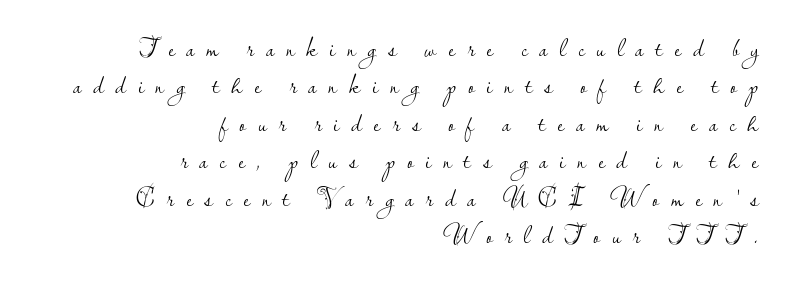
The letters are spread apart with noticeably loose tracking. The letterforms sit at book weight or below. Baseline-to-baseline distance is the conventional proportion of letter height. Does the copy run flush right? Yes — the right margin is perfectly even.
